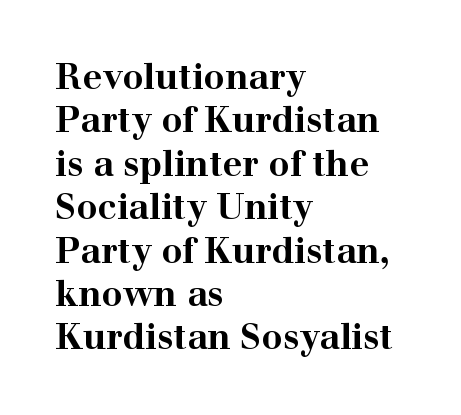
{"serif": "yes", "italic": "no", "bold": "yes", "weight": "bold", "width": "wide", "stroke_contrast": "high", "x_height": "medium", "monospaced": "no", "underline": "no", "align": "left", "line_spacing_ratio": 1.24, "letter_spacing": "normal", "letter_spacing_em": 0.0, "glyph_px": 35}
